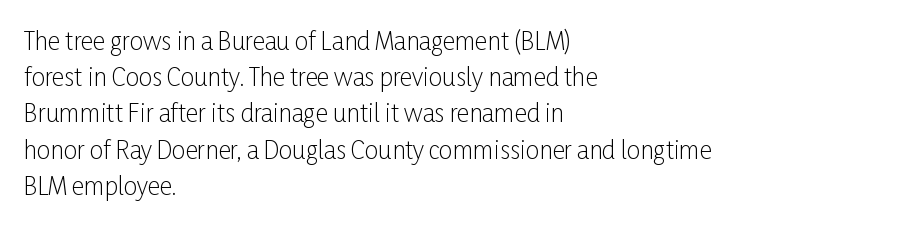
The image shows 24 px text type, upright; set left-aligned, normal line spacing (1.51x), normal letter spacing, not underlined.
